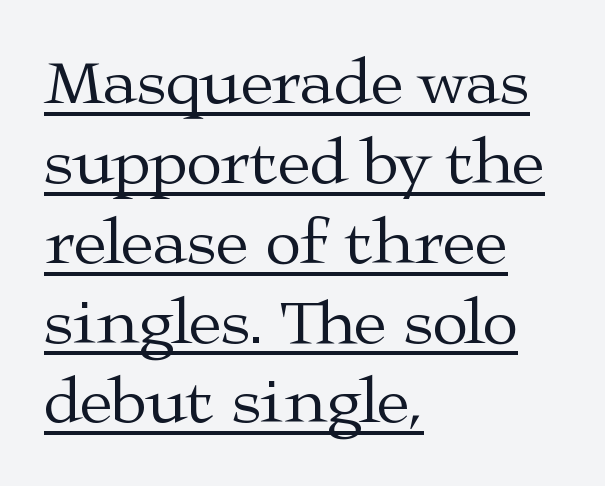
Italic: no, the glyphs are upright roman. The letterforms sit shoulder to shoulder at normal distance. This rendering features underlined lettering. The weight would be labelled regular, book, light, or lighter still. Font category for this specimen: serif.
